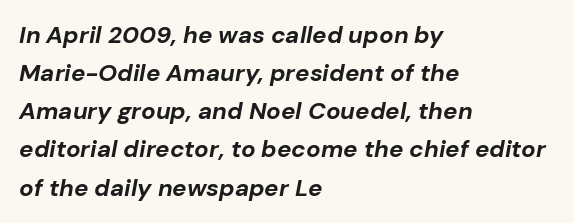
The image shows 24 px bold type, italic (leaning right); set left-aligned, normal line spacing (1.59x), normal letter spacing, not underlined.
